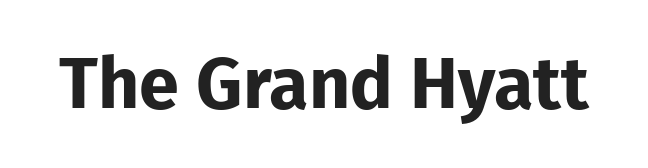
Q: Is the text bold? A: Yes.
Q: Is the text italic (slanted)? A: No, it is upright.
Q: Is the typeface a serif or a sans-serif typeface? A: Sans-serif.
Q: Is the text underlined? A: No.
Q: Is the spacing between letters normal or unusually wide? A: Normal.
Q: Width (condensed, normal, or wide)? A: Normal.
Q: Stroke contrast? A: Low.
Q: x-height? A: Medium.
Q: Monospaced? A: No.
